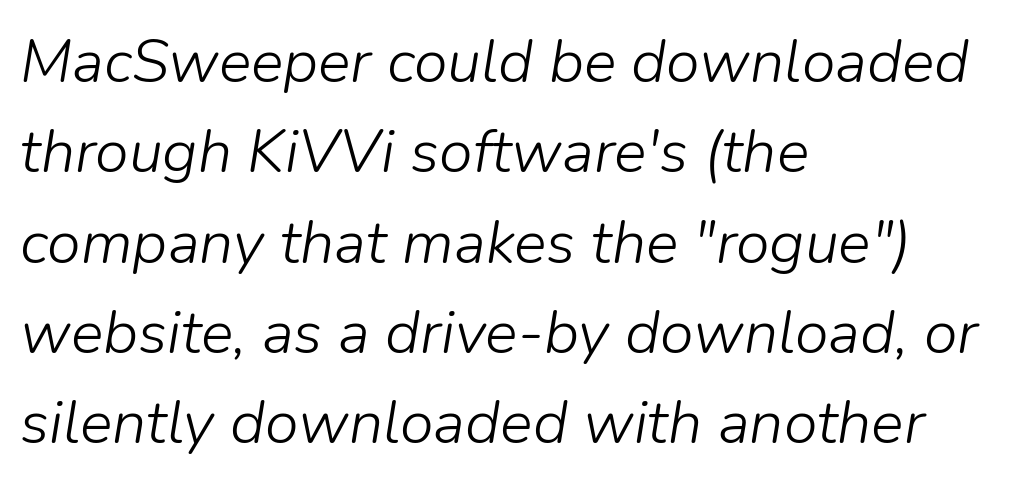
{"italic": "yes", "lean": "right", "slant_degrees": 9, "bold": "no", "weight": "light", "width": "normal", "stroke_contrast": "low", "x_height": "medium", "monospaced": "no", "underline": "no", "align": "left", "line_spacing": "normal", "line_spacing_ratio": 1.48, "letter_spacing": "normal", "letter_spacing_em": 0.0, "glyph_px": 61}
